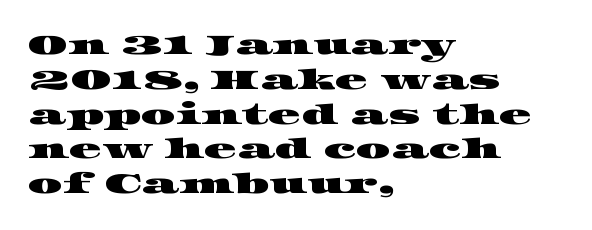
Only glyphs here, with clear space below each row. Students, note that the glyphs here touch the page at normal intervals. Regular leading. The ragged edge is on the right, which tells us the setting is flush left.
